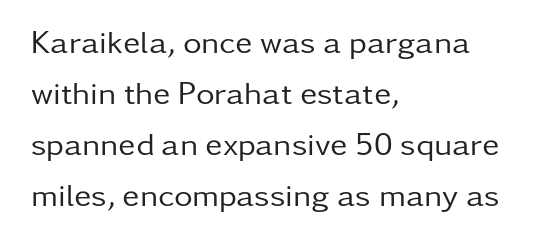
Q: Is the text bold? A: No.
Q: Is the text italic (slanted)? A: No, it is upright.
Q: Is the typeface a serif or a sans-serif typeface? A: Sans-serif.
Q: Is the text underlined? A: No.
Q: How is the paragraph aligned? A: Left-aligned.
Q: Is the spacing between letters normal or unusually wide? A: Normal.
Q: Is the spacing between lines tight, normal or loose? A: Normal.
Q: Width (condensed, normal, or wide)? A: Normal.
Q: Stroke contrast? A: Low.
Q: x-height? A: Medium.
Q: Monospaced? A: No.
